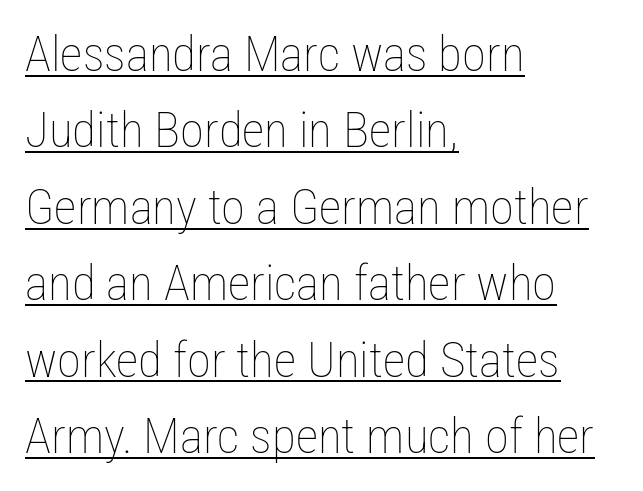
The image shows 49 px thin, condensed type, upright; set left-aligned, normal line spacing (1.56x), normal letter spacing, underlined; low stroke contrast and a medium x-height.
